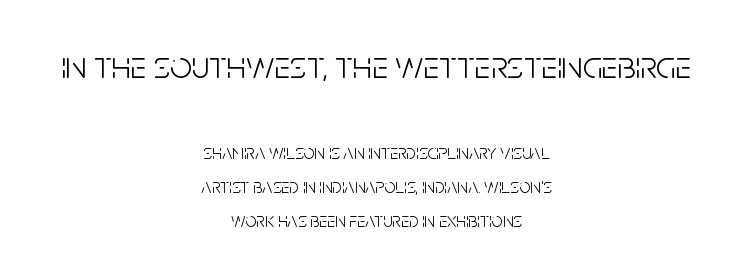
The rows are spaced the way most documents space them. Here the designer chose a conventional face with non-uniform glyph widths. Here the first block reads like a headline and the second like body copy. A quiet, ordinary-to-light weight characterises the typeface. The specimen omits any rule beneath the text block's lines.
